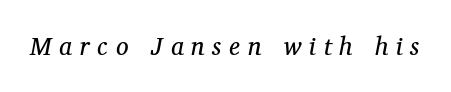
The image shows 25 px text type, italic (leaning right); set unusually wide letter spacing (+0.31 em), not underlined.
